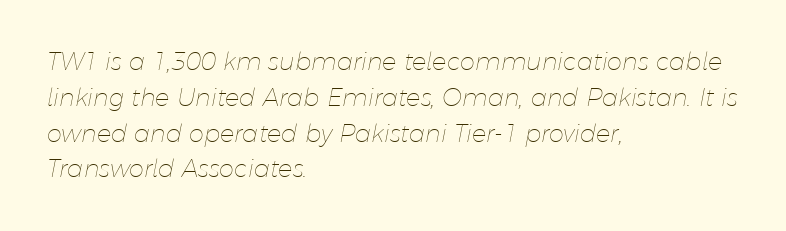
Every row of glyphs begins at an identical x-position on the left. A bare baseline throughout the passage. This rendering leaves character spacing at its baseline value. Regular leading. Stroke mass is kept to a normal reading level or below. Notice how the stems are inclined rather than vertical — that's the hallmark of italics.
